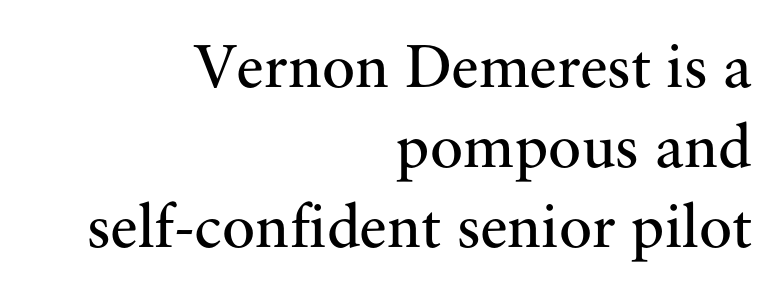
The image shows 62 px regular-weight serif type, upright; set right-aligned, normal line spacing (1.29x), normal letter spacing, not underlined; medium stroke contrast and a small x-height.
